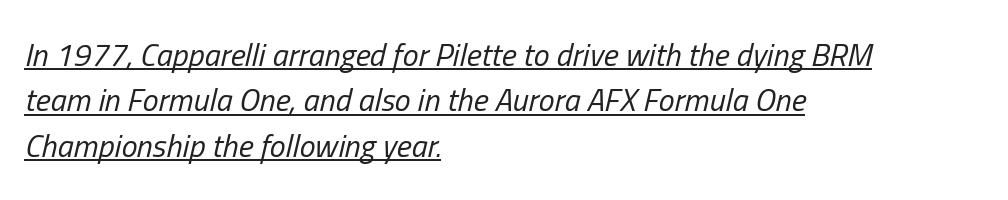
Q: Is the text bold? A: No.
Q: Is the text italic (slanted)? A: Yes, it leans right by about 13 degrees.
Q: Is the text underlined? A: Yes.
Q: How is the paragraph aligned? A: Left-aligned.
Q: Is the spacing between letters normal or unusually wide? A: Normal.
Q: Is the spacing between lines tight, normal or loose? A: Normal.
Q: Width (condensed, normal, or wide)? A: Condensed.
Q: Stroke contrast? A: Low.
Q: x-height? A: Medium.
Q: Monospaced? A: No.
